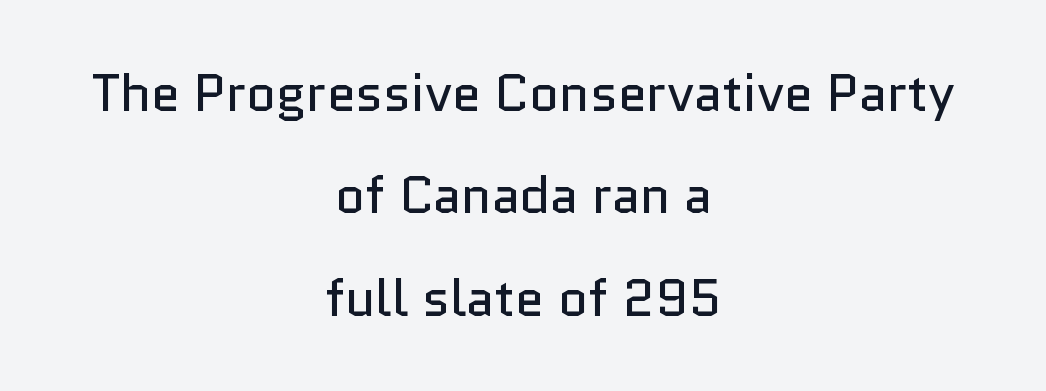
The image shows 52 px regular-weight sans-serif type, upright; set centered, loose line spacing (1.97x), normal letter spacing, not underlined; low stroke contrast and a medium x-height.
